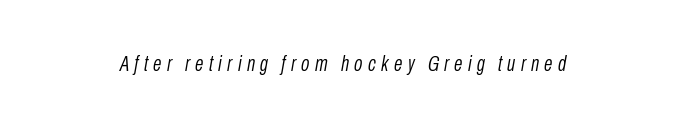
Q: Is the text bold? A: No.
Q: Is the text italic (slanted)? A: Yes, it leans right by about 10 degrees.
Q: Is the text underlined? A: No.
Q: Is the spacing between letters normal or unusually wide? A: Unusually wide.
